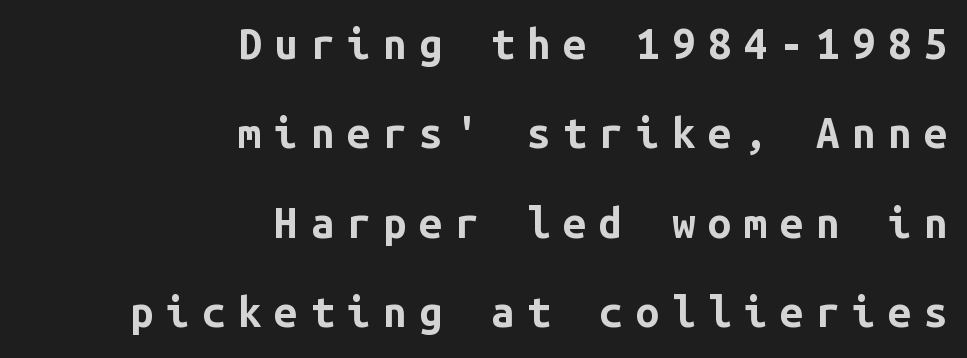
{"serif": "no", "italic": "no", "bold": "yes", "weight": "bold", "width": "normal", "stroke_contrast": "low", "x_height": "medium", "monospaced": "yes", "underline": "no", "align": "right", "line_spacing": "loose", "line_spacing_ratio": 2.13, "letter_spacing": "wide", "letter_spacing_em": 0.3, "glyph_px": 42}
